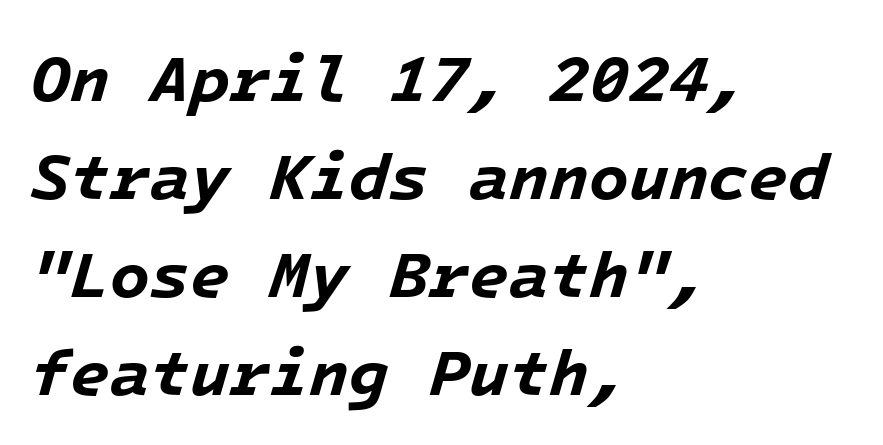
Q: Is the text bold? A: Yes.
Q: Is the text italic (slanted)? A: Yes, it leans right by about 16 degrees.
Q: Is the text underlined? A: No.
Q: How is the paragraph aligned? A: Left-aligned.
Q: Is the spacing between letters normal or unusually wide? A: Normal.
Q: Is the spacing between lines tight, normal or loose? A: Normal.
Q: Width (condensed, normal, or wide)? A: Normal.
Q: Stroke contrast? A: Low.
Q: x-height? A: Medium.
Q: Monospaced? A: Yes.
